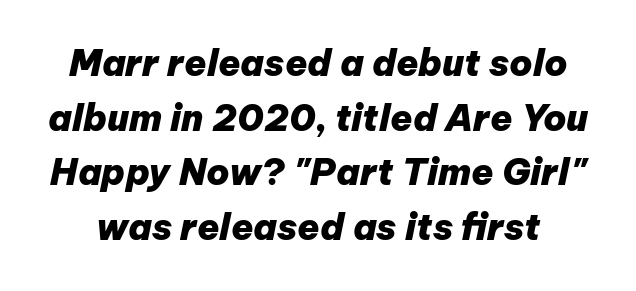
The image shows 36 px heavy type, italic (leaning right); set normal line spacing (1.52x), normal letter spacing, not underlined; low stroke contrast and a medium x-height.
